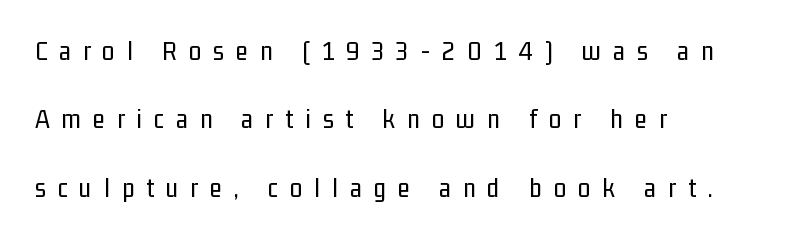
The image shows 28 px regular-weight, condensed sans-serif type, upright; set left-aligned, loose line spacing (2.44x), unusually wide letter spacing (+0.43 em), not underlined; low stroke contrast and a medium x-height.
